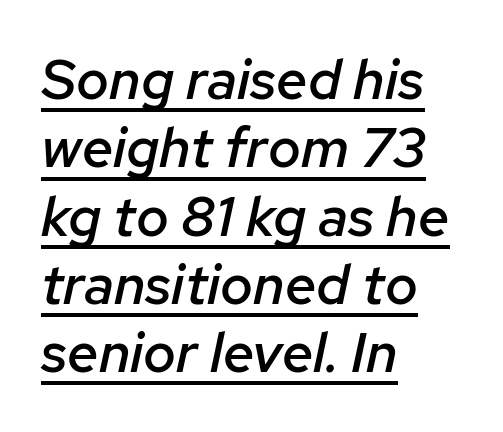
Q: Is the text bold? A: Semi-bold.
Q: Is the text italic (slanted)? A: Yes, it leans right by about 12 degrees.
Q: Is the text underlined? A: Yes.
Q: How is the paragraph aligned? A: Left-aligned.
Q: Is the spacing between letters normal or unusually wide? A: Normal.
Q: Width (condensed, normal, or wide)? A: Normal.
Q: Stroke contrast? A: Low.
Q: x-height? A: Medium.
Q: Monospaced? A: No.
